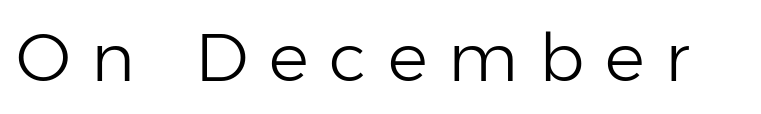
The image shows 67 px light sans-serif type, upright; set unusually wide letter spacing (+0.31 em), not underlined; low stroke contrast and a medium x-height.
